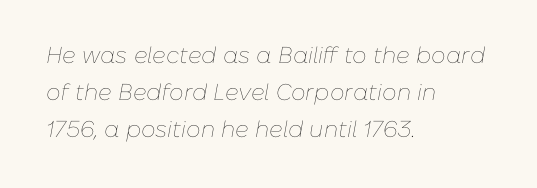
The lines are quadded left. Each row of text sits above clean, open space. Letters have the restrained weight of plain body copy at most. The font's italic variant was chosen for this text.
